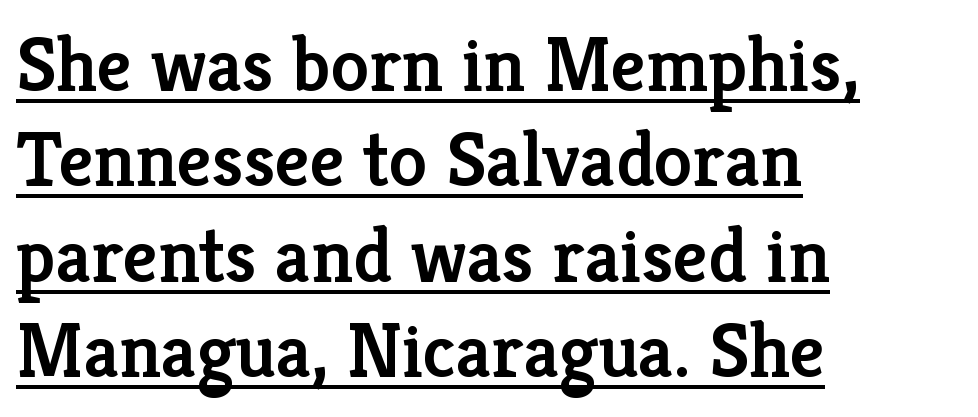
The image shows 77 px semibold serif type, upright; set left-aligned, line spacing 1.24x, normal letter spacing, underlined; low stroke contrast and a medium x-height.
